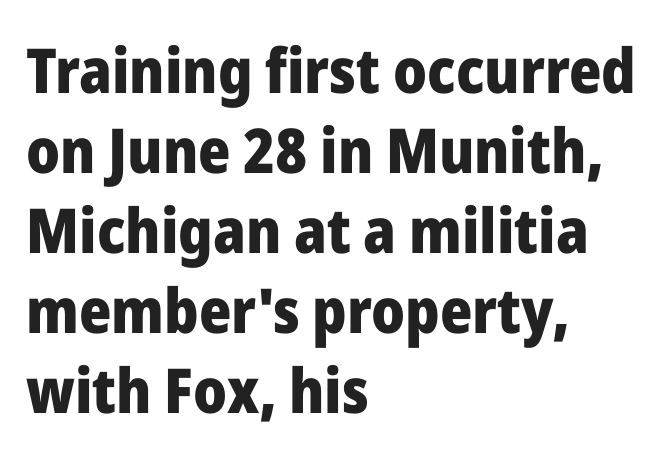
{"serif": "no", "italic": "no", "bold": "yes", "weight": "heavy", "width": "normal", "stroke_contrast": "low", "x_height": "medium", "monospaced": "no", "underline": "no", "align": "left", "line_spacing": "normal", "line_spacing_ratio": 1.29, "letter_spacing": "normal", "letter_spacing_em": 0.0, "glyph_px": 62}
